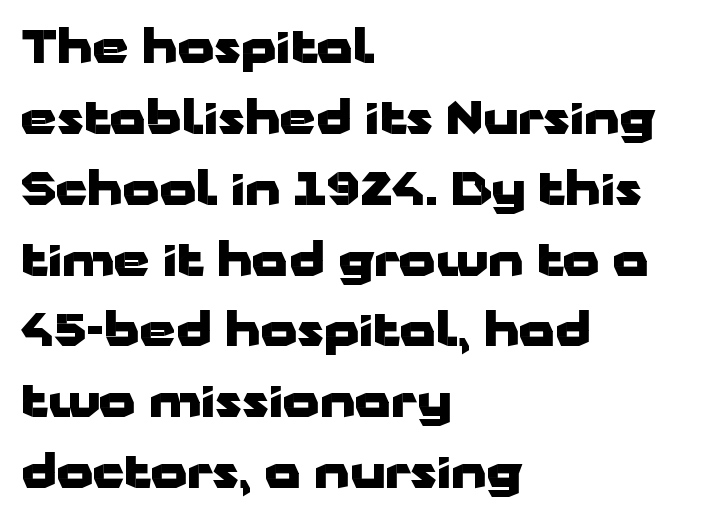
Q: Is the text bold? A: Yes.
Q: Is the text italic (slanted)? A: No, it is upright.
Q: Is the typeface a serif or a sans-serif typeface? A: Sans-serif.
Q: Is the text underlined? A: No.
Q: How is the paragraph aligned? A: Left-aligned.
Q: Is the spacing between letters normal or unusually wide? A: Normal.
Q: Is the spacing between lines tight, normal or loose? A: Normal.
Q: Width (condensed, normal, or wide)? A: Wide.
Q: Stroke contrast? A: Low.
Q: x-height? A: Medium.
Q: Monospaced? A: No.
